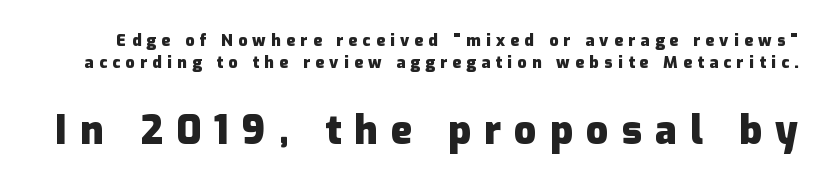
Q: Is the text bold? A: Yes.
Q: Is the text italic (slanted)? A: No, it is upright.
Q: Is the typeface a serif or a sans-serif typeface? A: Sans-serif.
Q: Is the text underlined? A: No.
Q: Is the spacing between letters normal or unusually wide? A: Unusually wide.
Q: Is the spacing between lines tight, normal or loose? A: Normal.
Q: Which block of text is set in a larger size, the first (top) or the second (bottom)? A: The second (bottom) one.
Q: Width (condensed, normal, or wide)? A: Normal.
Q: Stroke contrast? A: Low.
Q: x-height? A: Medium.
Q: Monospaced? A: No.
